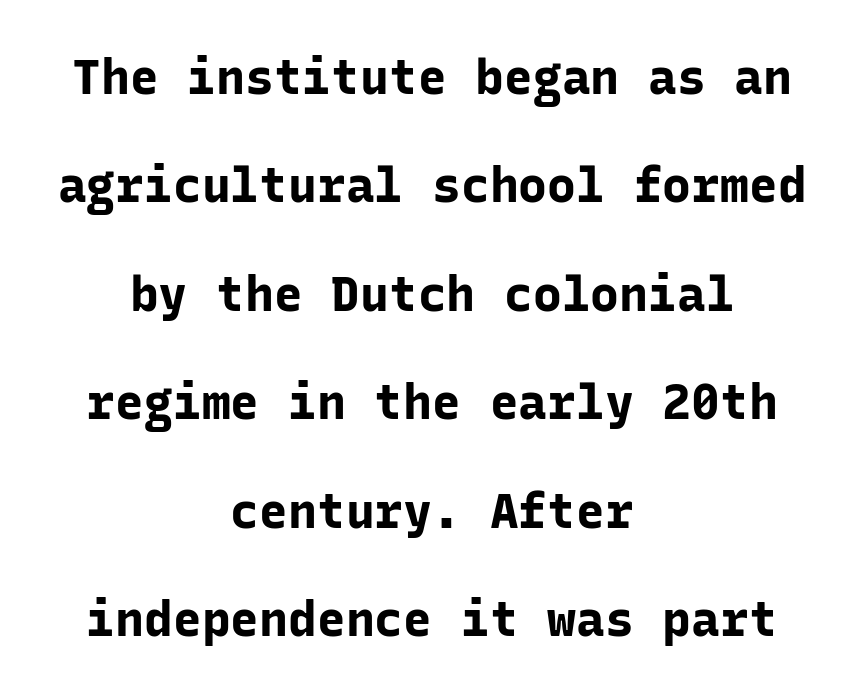
The image shows 48 px bold sans-serif type, upright, monospaced; set centered, loose line spacing (2.26x), normal letter spacing, not underlined; low stroke contrast and a medium x-height.
